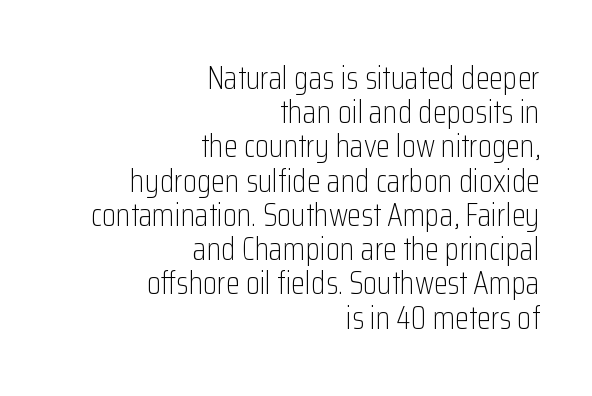
Q: Is the text bold? A: No.
Q: Is the text italic (slanted)? A: No, it is upright.
Q: Is the typeface a serif or a sans-serif typeface? A: Sans-serif.
Q: Is the text underlined? A: No.
Q: How is the paragraph aligned? A: Right-aligned.
Q: Is the spacing between letters normal or unusually wide? A: Normal.
Q: Is the spacing between lines tight, normal or loose? A: Tight.
Q: Width (condensed, normal, or wide)? A: Condensed.
Q: Stroke contrast? A: Low.
Q: x-height? A: Medium.
Q: Monospaced? A: No.
